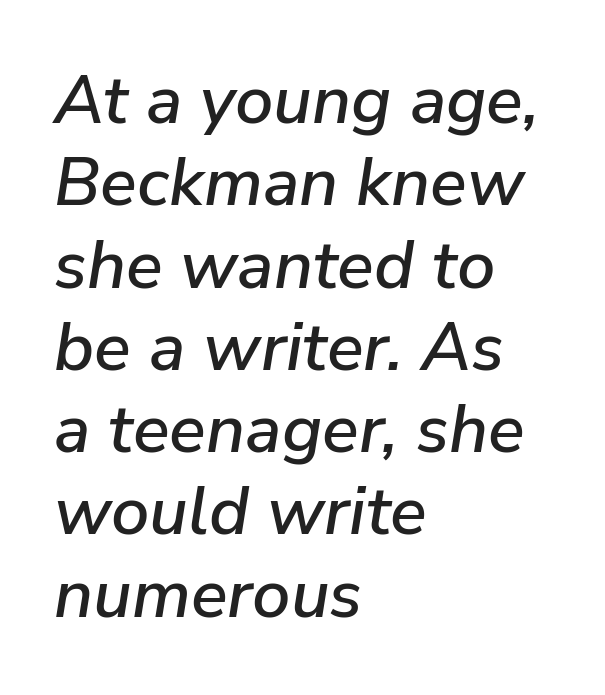
Q: Is the text italic (slanted)? A: Yes, it leans right by about 9 degrees.
Q: Is the text underlined? A: No.
Q: How is the paragraph aligned? A: Left-aligned.
Q: Is the spacing between letters normal or unusually wide? A: Normal.
Q: Width (condensed, normal, or wide)? A: Normal.
Q: Stroke contrast? A: Low.
Q: x-height? A: Medium.
Q: Monospaced? A: No.
